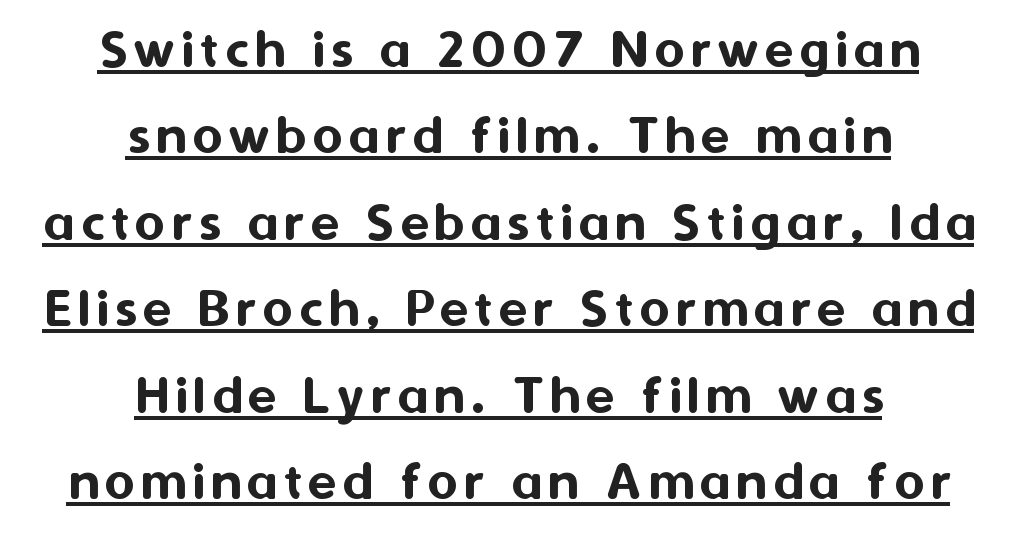
Q: Is the text italic (slanted)? A: No, it is upright.
Q: Is the typeface a serif or a sans-serif typeface? A: Sans-serif.
Q: Is the text underlined? A: Yes.
Q: How is the paragraph aligned? A: Centered.
Q: Is the spacing between lines tight, normal or loose? A: Normal.
Q: Width (condensed, normal, or wide)? A: Normal.
Q: Stroke contrast? A: Medium.
Q: x-height? A: Medium.
Q: Monospaced? A: No.
